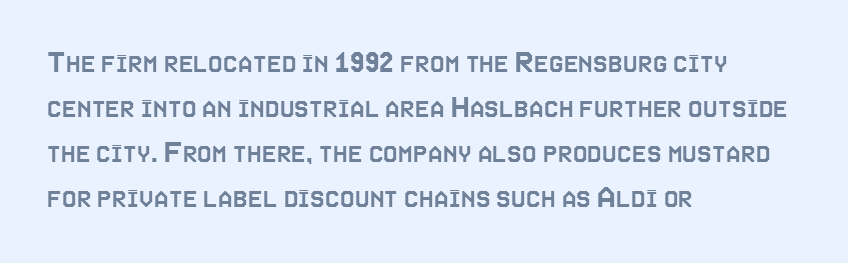
The image shows 33 px condensed type, upright; set left-aligned, normal line spacing (1.36x), normal letter spacing, not underlined; a large x-height.
